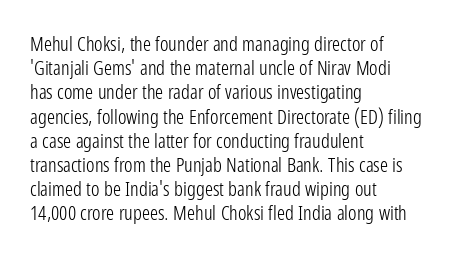
Tall strokes in this sample are plumb rather than angled. Decoration check: the copy has no underline. Words appear dense and cohesive because spacing is normal. The typesetter chose a ragged-right arrangement here.
